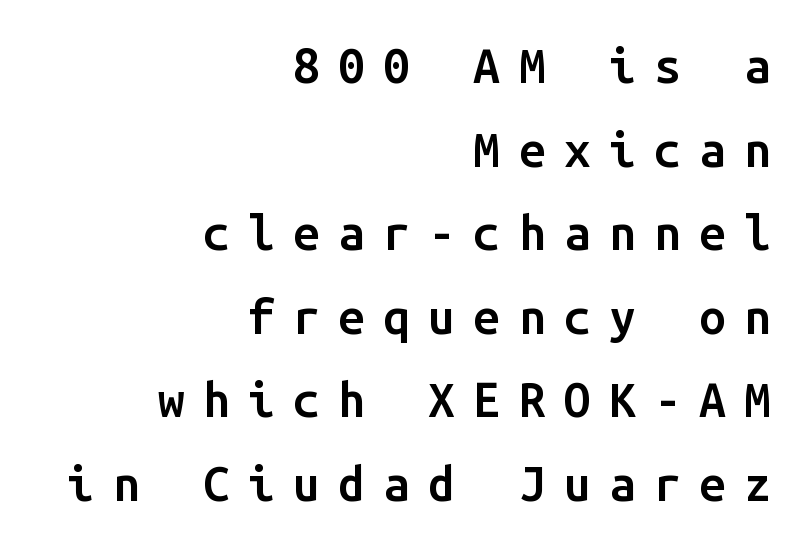
{"serif": "no", "italic": "no", "bold": "semi", "weight": "semibold", "width": "normal", "stroke_contrast": "low", "x_height": "medium", "monospaced": "yes", "underline": "no", "align": "right", "line_spacing_ratio": 1.74, "letter_spacing": "wide", "letter_spacing_em": 0.38, "glyph_px": 48}
